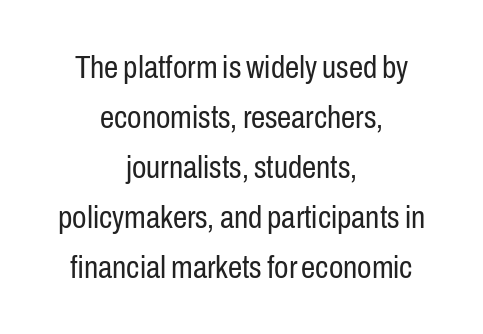
The image shows 32 px regular-weight, condensed sans-serif type, upright; set centered, normal line spacing (1.56x), normal letter spacing, not underlined; low stroke contrast and a medium x-height.
